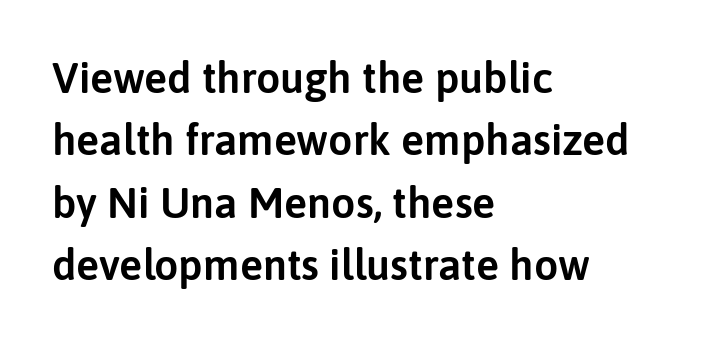
Q: Is the text italic (slanted)? A: No, it is upright.
Q: Is the typeface a serif or a sans-serif typeface? A: Sans-serif.
Q: Is the text underlined? A: No.
Q: How is the paragraph aligned? A: Left-aligned.
Q: Is the spacing between letters normal or unusually wide? A: Normal.
Q: Is the spacing between lines tight, normal or loose? A: Normal.
Q: Width (condensed, normal, or wide)? A: Normal.
Q: Stroke contrast? A: Low.
Q: x-height? A: Medium.
Q: Monospaced? A: No.
